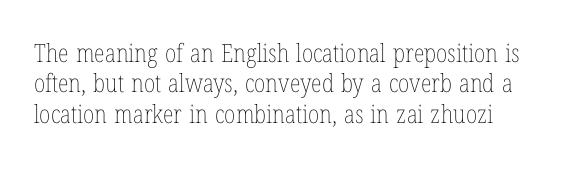
{"italic": "no", "bold": "no", "underline": "no", "align": "left", "line_spacing_ratio": 1.22, "letter_spacing": "normal", "letter_spacing_em": 0.0, "glyph_px": 25}
